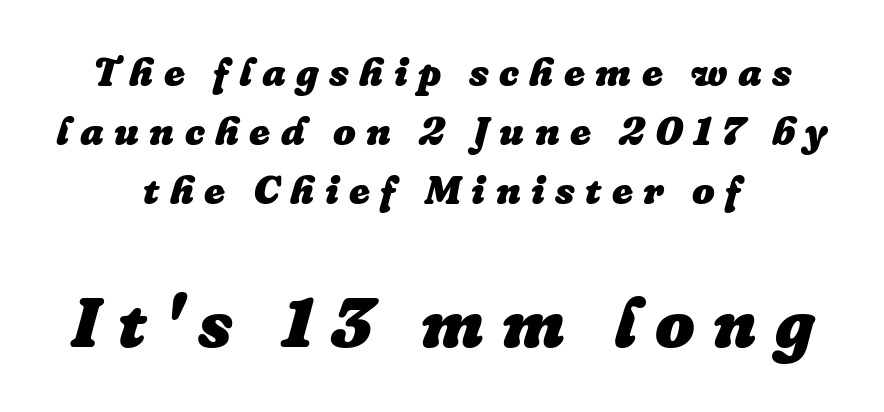
Q: Is the text bold? A: Yes.
Q: Is the text italic (slanted)? A: Yes, it leans right by about 16 degrees.
Q: Is the text underlined? A: No.
Q: How is the paragraph aligned? A: Centered.
Q: Is the spacing between letters normal or unusually wide? A: Unusually wide.
Q: Is the spacing between lines tight, normal or loose? A: Normal.
Q: Which block of text is set in a larger size, the first (top) or the second (bottom)? A: The second (bottom) one.
Q: Width (condensed, normal, or wide)? A: Normal.
Q: Stroke contrast? A: Low.
Q: x-height? A: Medium.
Q: Monospaced? A: No.
